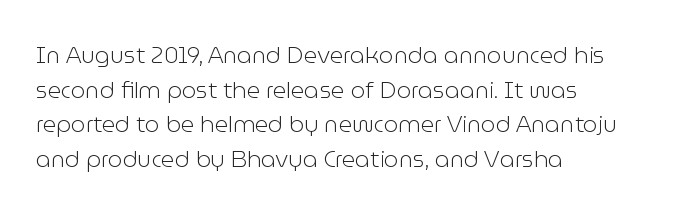
{"italic": "no", "bold": "no", "underline": "no", "align": "left", "line_spacing": "normal", "line_spacing_ratio": 1.51, "letter_spacing": "normal", "letter_spacing_em": 0.0, "glyph_px": 23}
